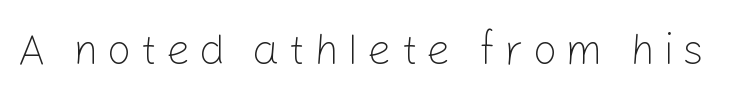
Think of a printed novel: that variable character pitch is what you see here. The baseline area is clear. It's the straight-up-and-down kind of type. These glyphs show unthickened strokes, regular width or finer. Typographically, this falls in the sans-serif category. What stands out about the letter spacing? Its width — letters are far apart.
